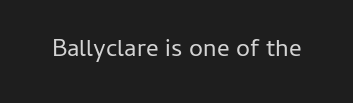
The image shows 25 px text type, upright; set normal letter spacing, not underlined.
